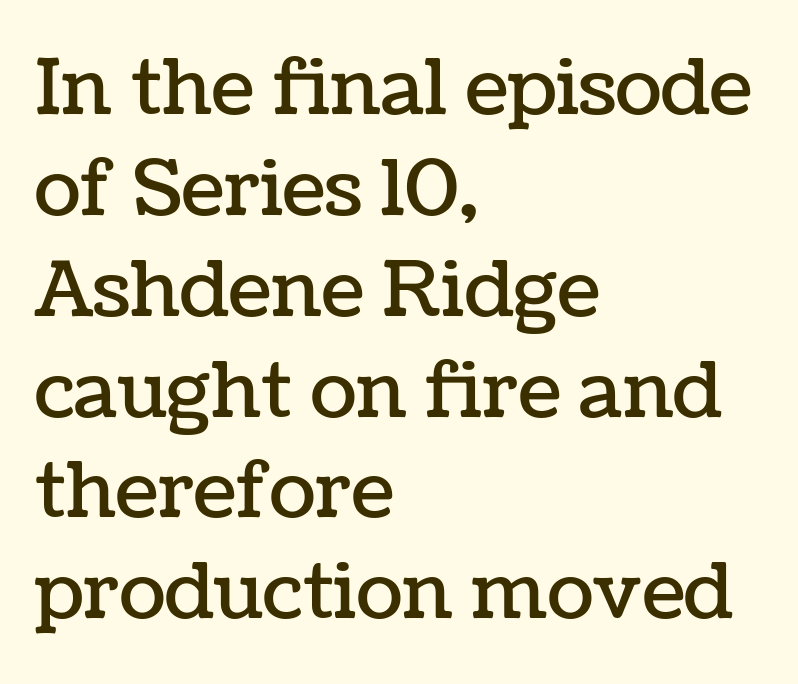
The line texture is even and compact thanks to regular tracking. When letters stand straight like this, we call the style roman or upright. The letters advance in unequal steps, a hallmark of proportional type. Every row of glyphs begins at an identical x-position on the left. The words here are not underlined.
